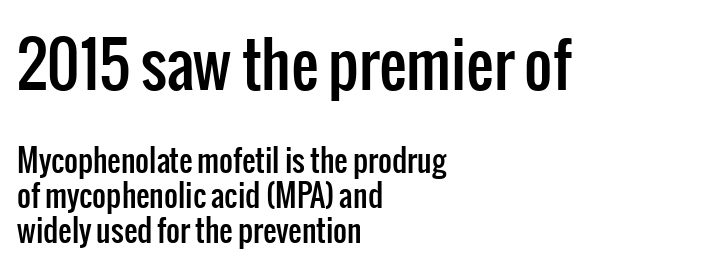
The image shows 61 px condensed sans-serif type, upright; set left-aligned, line spacing 1.17x, normal letter spacing, not underlined; the first (top) block is 2.03x larger; low stroke contrast and a medium x-height.
